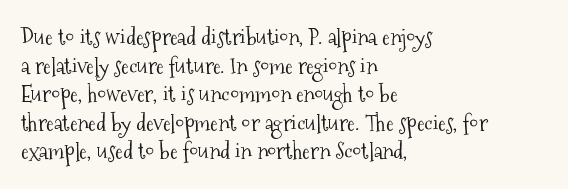
{"italic": "no", "bold": "no", "underline": "no", "align": "left", "line_spacing_ratio": 1.24, "letter_spacing": "normal", "letter_spacing_em": 0.0, "glyph_px": 23}
